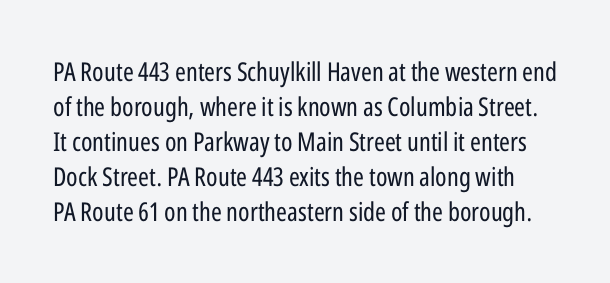
{"italic": "no", "bold": "no", "underline": "no", "line_spacing": "normal", "line_spacing_ratio": 1.35, "letter_spacing": "normal", "letter_spacing_em": 0.0, "glyph_px": 26}
